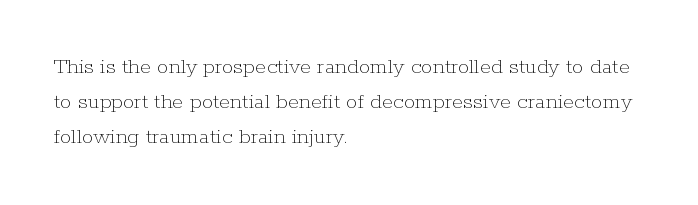
Weight: not bold — regular or lighter. The typesetter chose a ragged-right arrangement here. Each new line begins a customary step beneath the previous one. You could call the tracking neutral — neither tight nor loose. Only glyphs here, with clear space below each row. You can tell it's not italic because the verticals are truly vertical.
